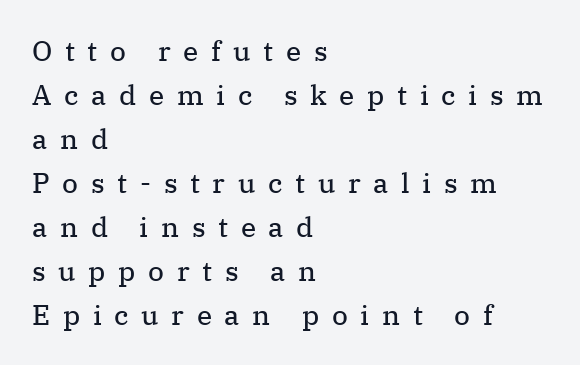
The image shows 28 px regular-weight serif type, upright; set left-aligned, normal line spacing (1.57x), unusually wide letter spacing (+0.45 em), not underlined; medium stroke contrast and a medium x-height.
